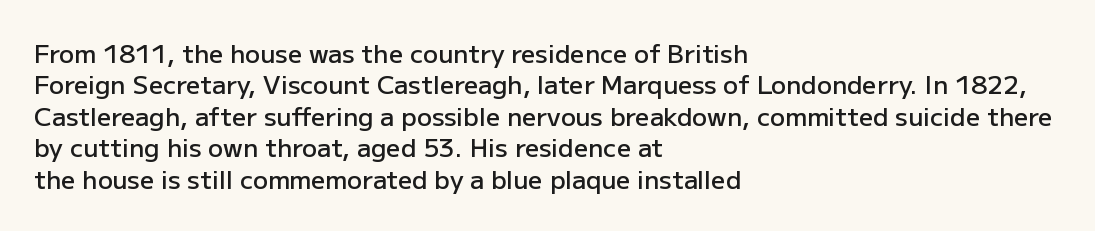
The image shows 25 px text type, upright; set left-aligned, normal line spacing (1.26x), normal letter spacing, not underlined.
